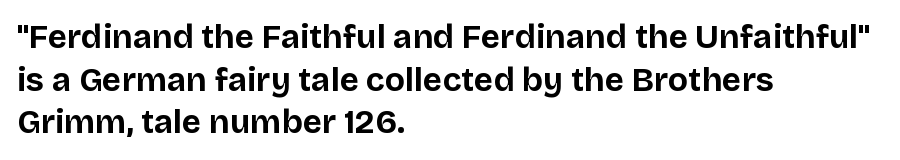
The image shows 33 px bold sans-serif type, upright; set left-aligned, normal line spacing (1.29x), normal letter spacing, not underlined; low stroke contrast and a large x-height.
